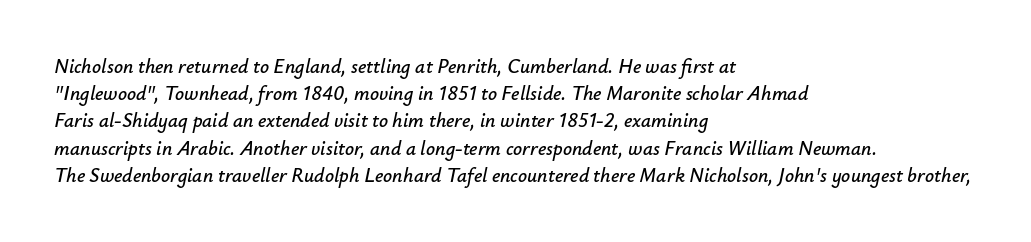
The image shows 20 px text type, italic (leaning right); set left-aligned, normal line spacing (1.36x), normal letter spacing, not underlined.
